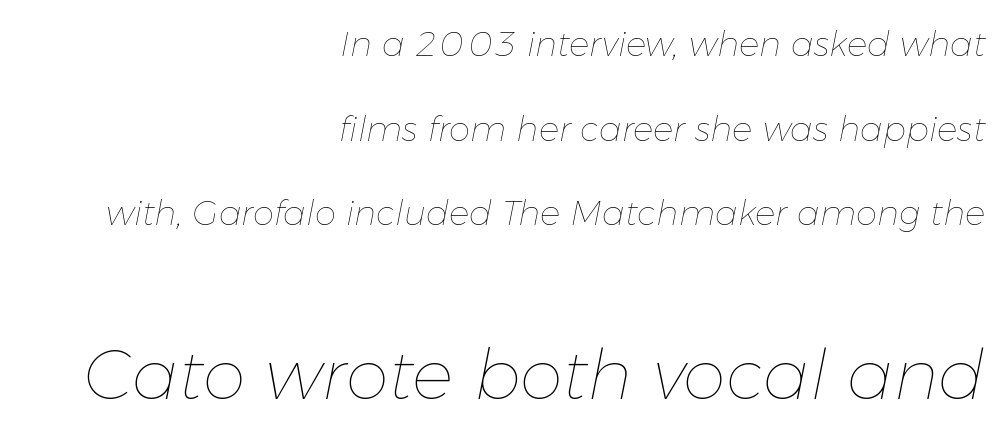
{"italic": "yes", "lean": "right", "slant_degrees": 11, "bold": "no", "weight": "thin", "width": "normal", "stroke_contrast": "low", "x_height": "medium", "monospaced": "no", "underline": "no", "align": "right", "line_spacing": "loose", "line_spacing_ratio": 2.49, "letter_spacing": "normal", "letter_spacing_em": 0.0, "larger_block": "second", "size_ratio": 2.03, "glyph_px": 69}
